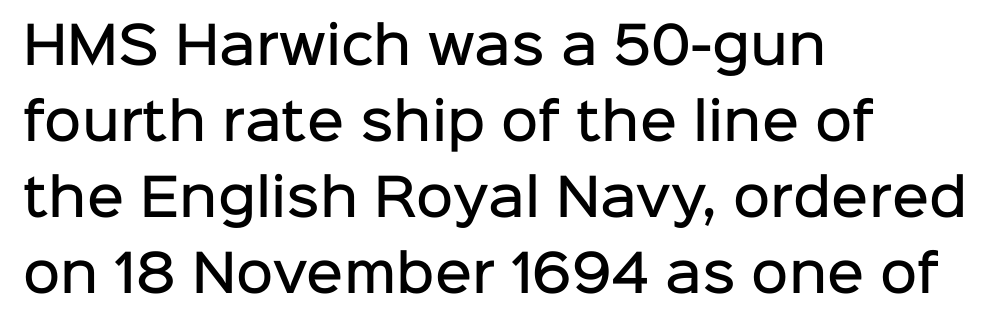
The image shows 51 px semibold sans-serif type, upright; set left-aligned, normal line spacing (1.49x), normal letter spacing, not underlined; low stroke contrast and a medium x-height.
